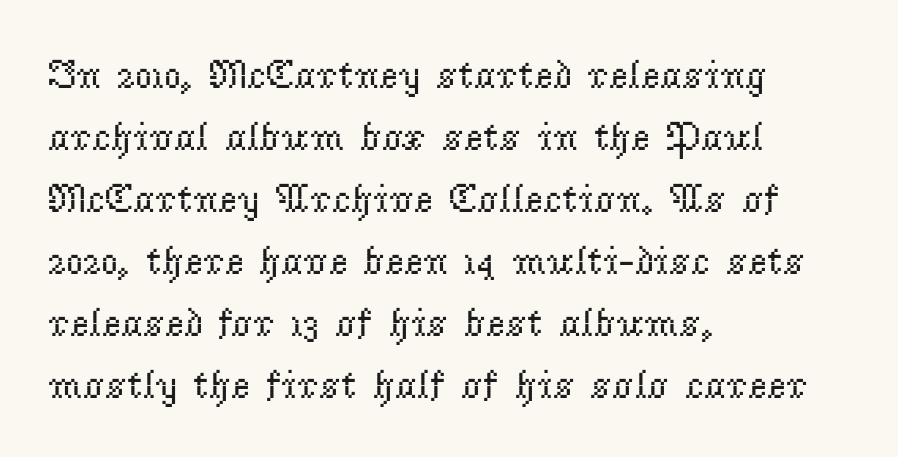
In terms of letterform style, serifs are clearly present. Does the leading feel generous? No, just average. The cut favours lightness, reaching ordinary text weight at its darkest. Check the space under the baseline: it is left empty. Inter-character spacing is left at the font's built-in metrics.
